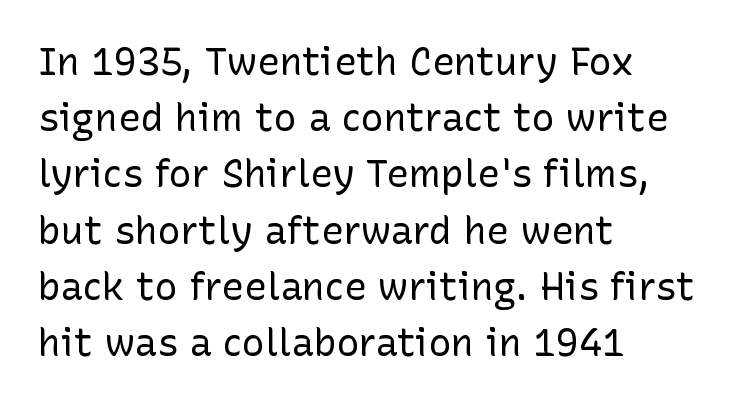
The image shows 38 px regular-weight sans-serif type, upright; set left-aligned, normal line spacing (1.48x), normal letter spacing, not underlined; low stroke contrast and a medium x-height.
